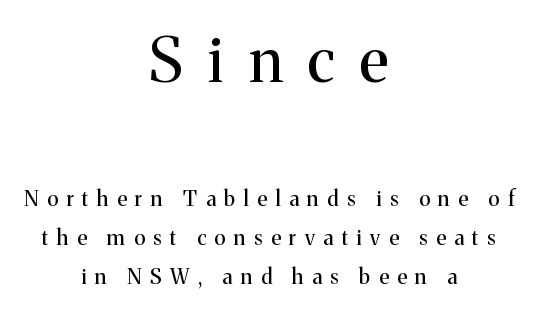
{"serif": "yes", "italic": "no", "bold": "no", "weight": "regular", "width": "normal", "stroke_contrast": "medium", "x_height": "medium", "monospaced": "no", "underline": "no", "align": "center", "line_spacing_ratio": 1.85, "letter_spacing": "wide", "letter_spacing_em": 0.41, "larger_block": "first", "size_ratio": 2.95, "glyph_px": 62}
